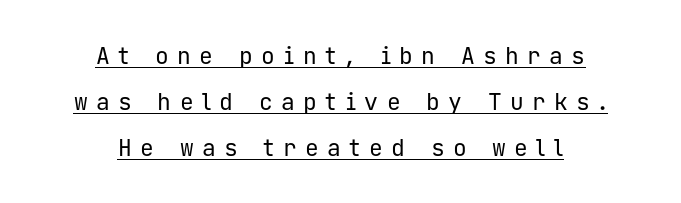
The image shows 23 px text type, upright; set centered, loose line spacing (2.0x), unusually wide letter spacing (+0.36 em), underlined.
